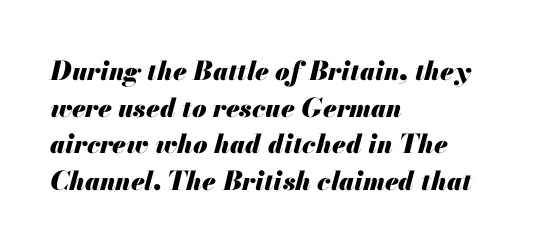
The image shows 26 px bold type, italic (leaning right); set left-aligned, normal line spacing (1.41x), normal letter spacing, not underlined.
